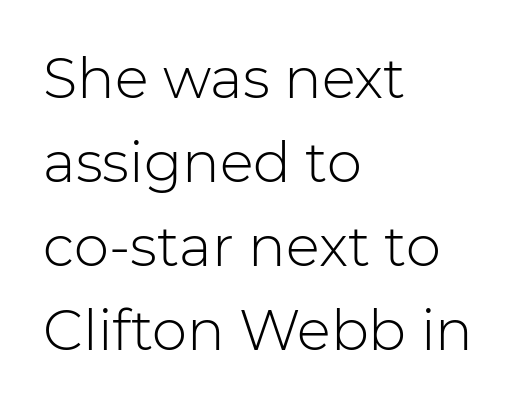
The image shows 56 px light sans-serif type, upright; set left-aligned, normal line spacing (1.5x), normal letter spacing, not underlined; low stroke contrast and a medium x-height.
